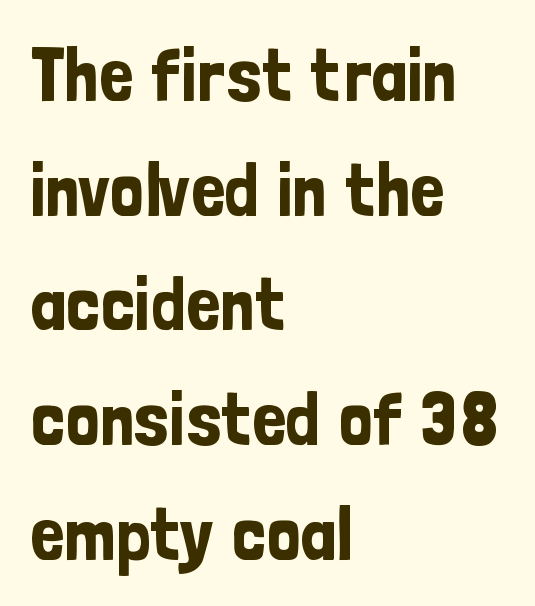
Characters remain perfectly vertical along every line. This sample has the flowing, uneven cadence of proportional lettering. The lines sit at an ordinary, default distance from one another. Left-aligned paragraph, ragged on the right. Are there feet on the stems? There aren't — it's a sans.
